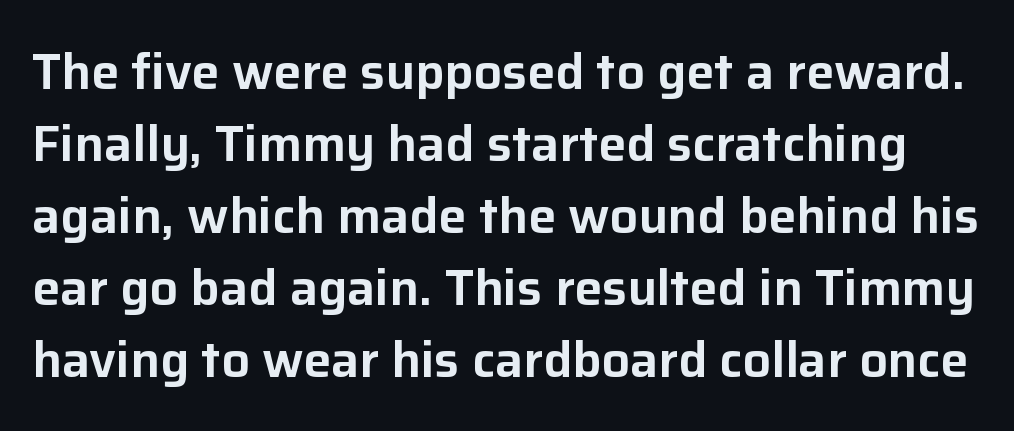
{"serif": "no", "italic": "no", "width": "normal", "stroke_contrast": "low", "x_height": "medium", "monospaced": "no", "underline": "no", "line_spacing": "normal", "line_spacing_ratio": 1.44, "letter_spacing": "normal", "letter_spacing_em": 0.0, "glyph_px": 50}
